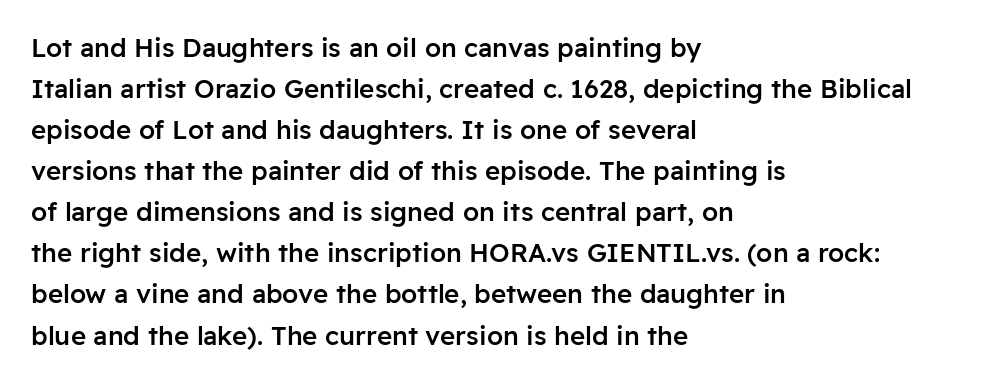
Q: Is the text bold? A: Semi-bold.
Q: Is the text italic (slanted)? A: No, it is upright.
Q: Is the text underlined? A: No.
Q: How is the paragraph aligned? A: Left-aligned.
Q: Is the spacing between letters normal or unusually wide? A: Normal.
Q: Is the spacing between lines tight, normal or loose? A: Normal.
